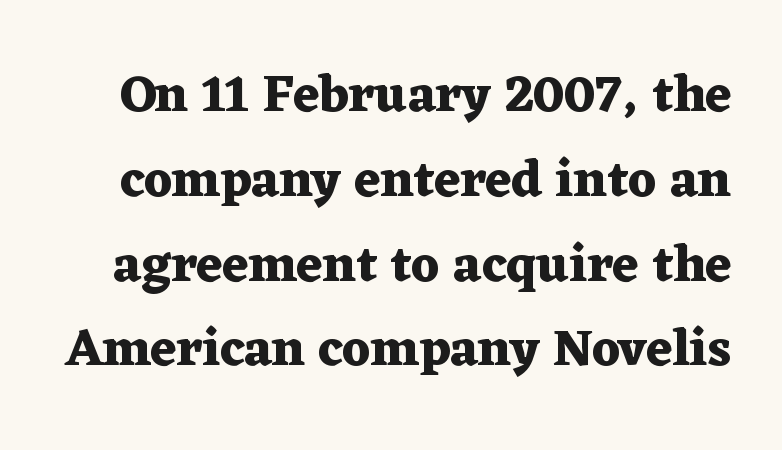
The face used here is seriffed, in the tradition of book romans. The lines sit at an ordinary, default distance from one another. Spacing between characters is what you'd get straight out of the box. Strong, thick strokes mark this as bold type.
